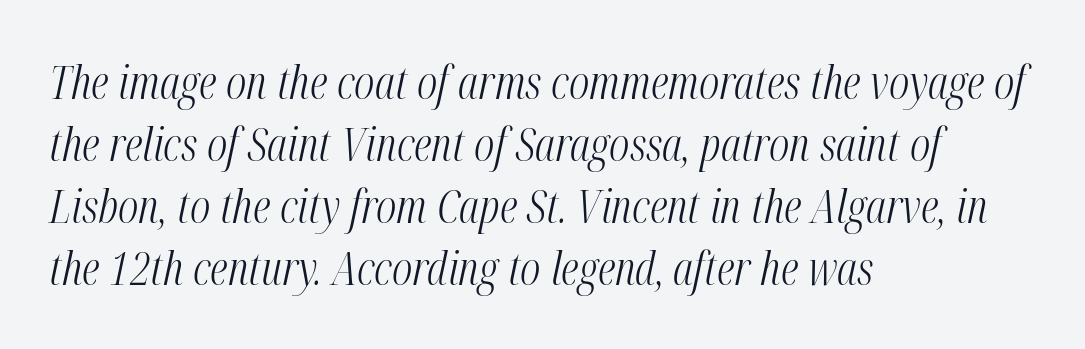
Beneath every word, the page is bare. Reading down the block, your eye returns to a fixed left position each line. The strokes carry an ordinary text weight at most. Compared with ordinary roman type, these characters are visibly tilted. Vertical spacing — default. There is no visible air inserted between adjacent glyphs.
